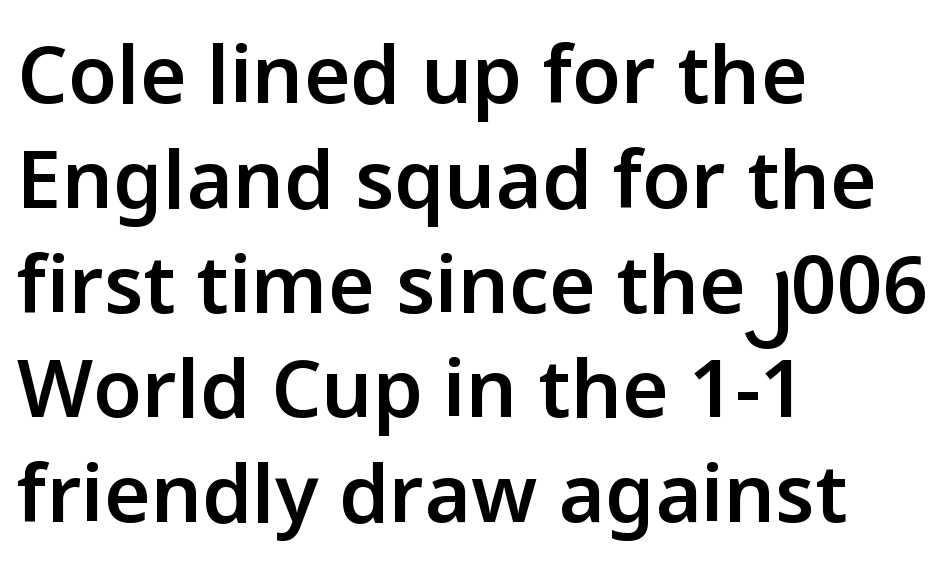
The image shows 80 px semibold sans-serif type, upright; set left-aligned, normal line spacing (1.31x), normal letter spacing, not underlined; low stroke contrast and a medium x-height.
